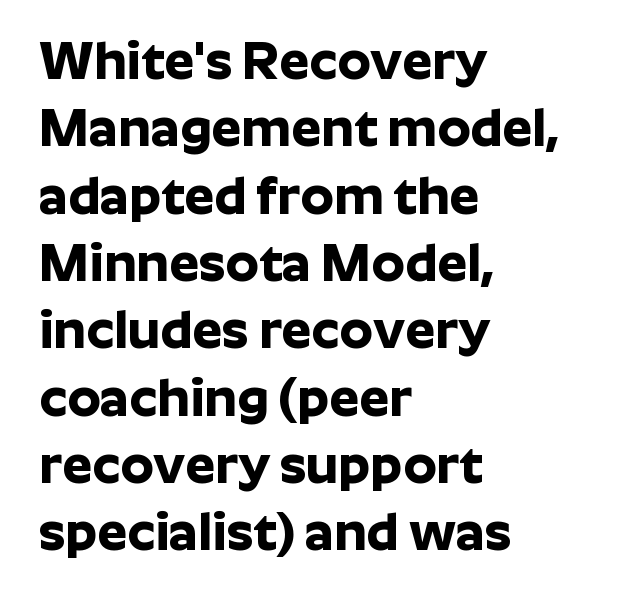
Q: Is the text bold? A: Yes.
Q: Is the text italic (slanted)? A: No, it is upright.
Q: Is the typeface a serif or a sans-serif typeface? A: Sans-serif.
Q: Is the text underlined? A: No.
Q: How is the paragraph aligned? A: Left-aligned.
Q: Is the spacing between letters normal or unusually wide? A: Normal.
Q: Is the spacing between lines tight, normal or loose? A: Normal.
Q: Width (condensed, normal, or wide)? A: Normal.
Q: Stroke contrast? A: Low.
Q: x-height? A: Medium.
Q: Monospaced? A: No.
